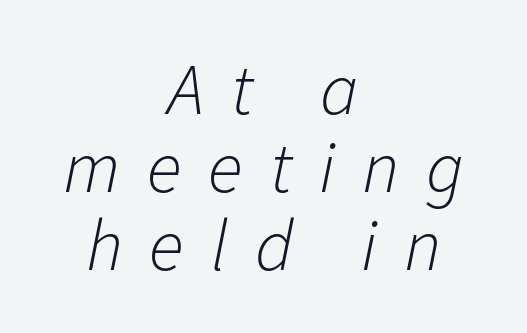
Q: Is the text bold? A: No.
Q: Is the text italic (slanted)? A: Yes, it leans right by about 11 degrees.
Q: Is the text underlined? A: No.
Q: How is the paragraph aligned? A: Centered.
Q: Is the spacing between letters normal or unusually wide? A: Unusually wide.
Q: Is the spacing between lines tight, normal or loose? A: Tight.
Q: Width (condensed, normal, or wide)? A: Normal.
Q: Stroke contrast? A: Low.
Q: x-height? A: Medium.
Q: Monospaced? A: No.
